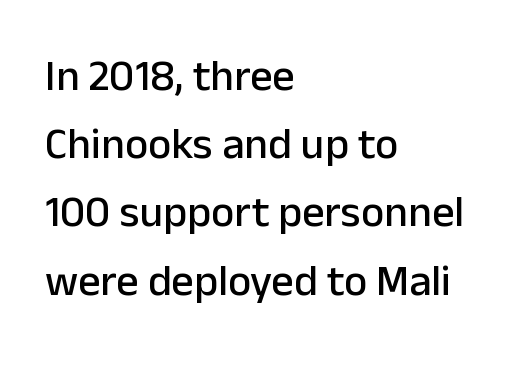
{"serif": "no", "italic": "no", "width": "normal", "stroke_contrast": "low", "x_height": "medium", "monospaced": "no", "underline": "no", "align": "left", "line_spacing": "normal", "line_spacing_ratio": 1.55, "letter_spacing": "normal", "letter_spacing_em": 0.0, "glyph_px": 44}
